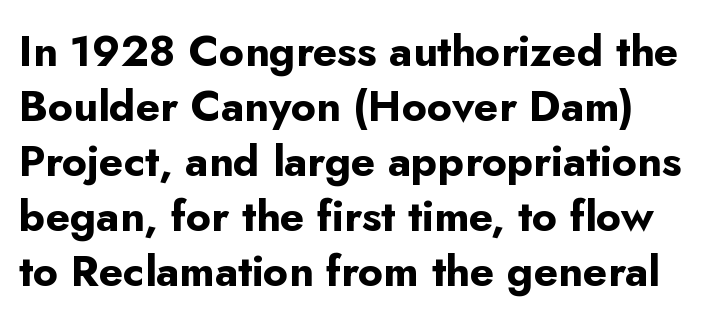
The image shows 43 px bold sans-serif type, upright; set normal line spacing (1.28x), normal letter spacing, not underlined; low stroke contrast and a small x-height.
